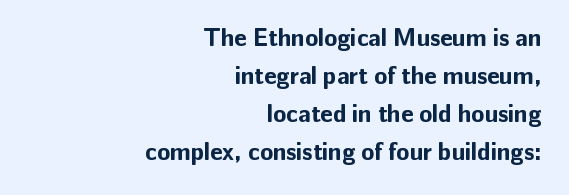
{"italic": "no", "bold": "yes", "underline": "no", "align": "right", "line_spacing": "normal", "line_spacing_ratio": 1.59, "letter_spacing": "normal", "letter_spacing_em": 0.0, "glyph_px": 24}
